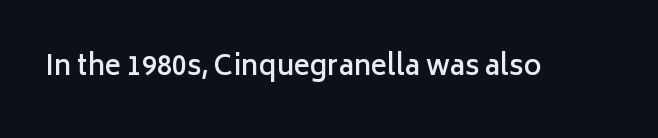
The image shows 27 px text type, upright; set normal letter spacing, not underlined.
